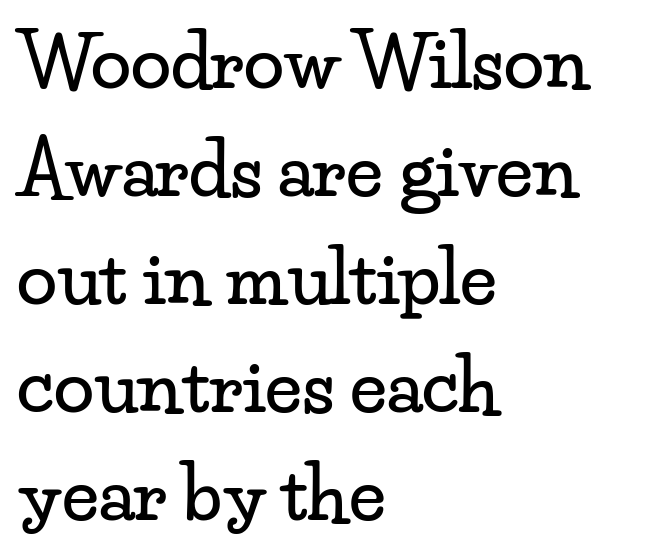
The string is rendered with underlining switched off. These lines sit exactly where default settings would place them. You could not count columns in this text — the font is proportionally spaced. Honestly, the letter spacing is just normal — you wouldn't notice it. The letters stand upright; this is a roman face.
